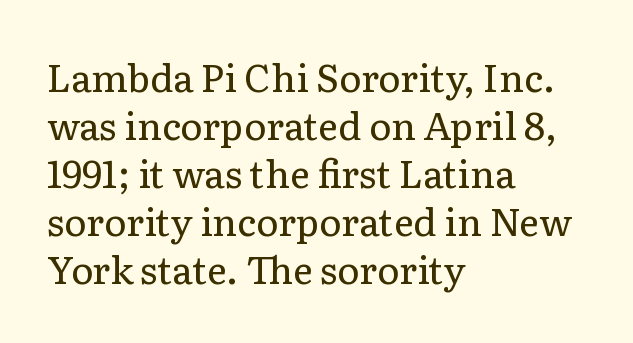
{"serif": "yes", "italic": "no", "bold": "no", "weight": "regular", "width": "normal", "stroke_contrast": "low", "x_height": "medium", "monospaced": "no", "underline": "no", "align": "left", "line_spacing": "normal", "line_spacing_ratio": 1.26, "letter_spacing": "normal", "letter_spacing_em": 0.0, "glyph_px": 38}
